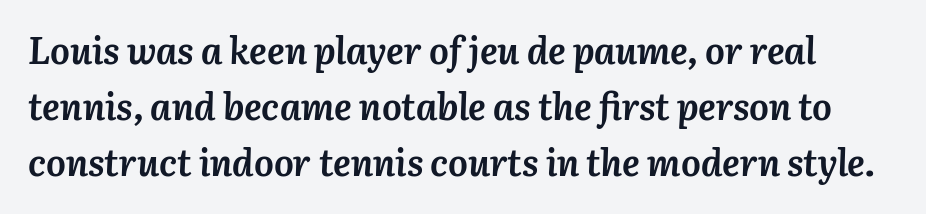
Q: Is the text bold? A: Yes.
Q: Is the text italic (slanted)? A: Yes, it leans right by about 3 degrees.
Q: Is the text underlined? A: No.
Q: Is the spacing between letters normal or unusually wide? A: Normal.
Q: Is the spacing between lines tight, normal or loose? A: Normal.
Q: Width (condensed, normal, or wide)? A: Normal.
Q: Stroke contrast? A: Medium.
Q: x-height? A: Medium.
Q: Monospaced? A: No.
